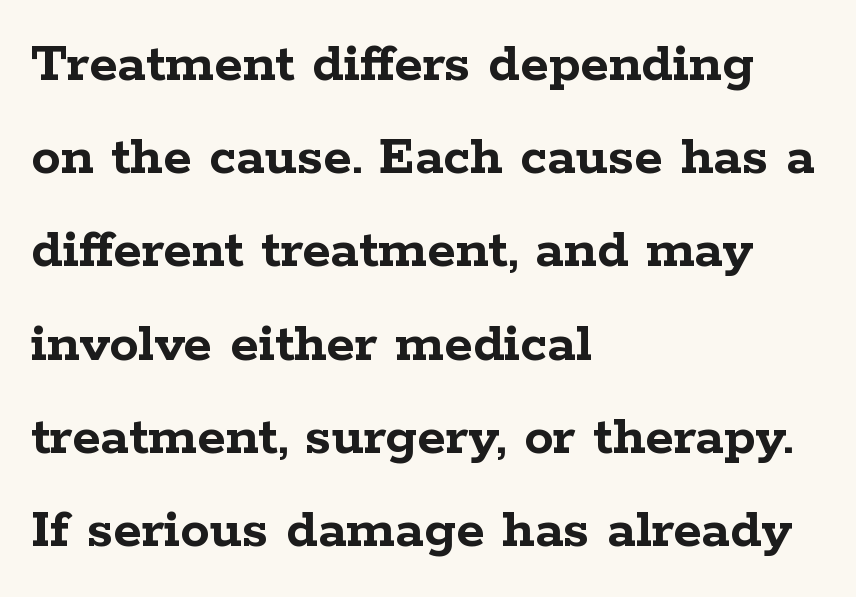
Q: Is the text bold? A: Yes.
Q: Is the text italic (slanted)? A: No, it is upright.
Q: Is the typeface a serif or a sans-serif typeface? A: Serif.
Q: Is the text underlined? A: No.
Q: How is the paragraph aligned? A: Left-aligned.
Q: Is the spacing between letters normal or unusually wide? A: Normal.
Q: Is the spacing between lines tight, normal or loose? A: Normal.
Q: Width (condensed, normal, or wide)? A: Wide.
Q: Stroke contrast? A: Low.
Q: x-height? A: Medium.
Q: Monospaced? A: No.
